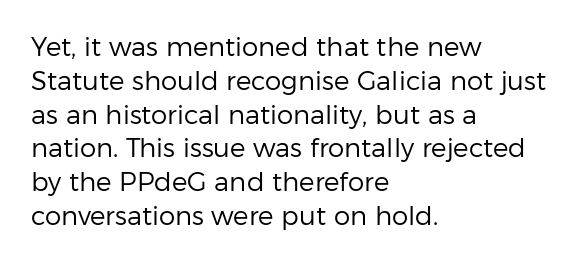
Q: Is the text bold? A: No.
Q: Is the text italic (slanted)? A: No, it is upright.
Q: Is the text underlined? A: No.
Q: How is the paragraph aligned? A: Left-aligned.
Q: Is the spacing between letters normal or unusually wide? A: Normal.
Q: Is the spacing between lines tight, normal or loose? A: Normal.
